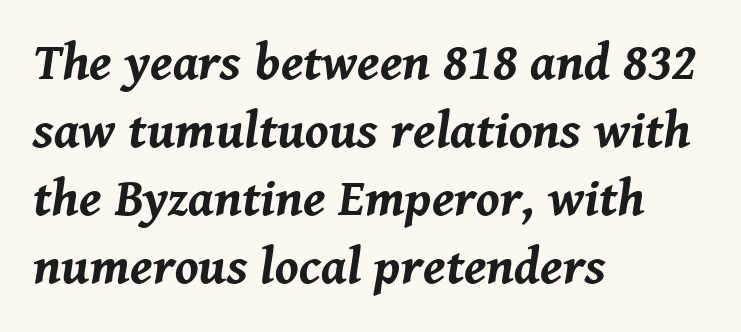
The image shows 52 px bold type, italic (leaning right); set left-aligned, normal line spacing (1.31x), normal letter spacing, not underlined; medium stroke contrast and a medium x-height.
